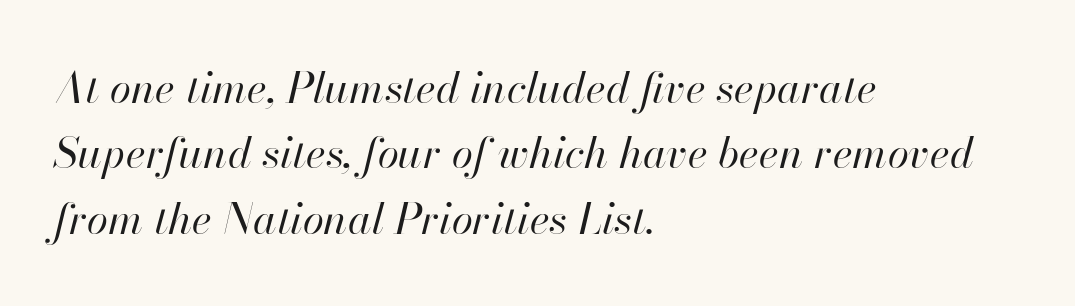
The image shows 43 px regular-weight type, italic (leaning right); set left-aligned, normal line spacing (1.52x), normal letter spacing, not underlined; high stroke contrast and a small x-height.
